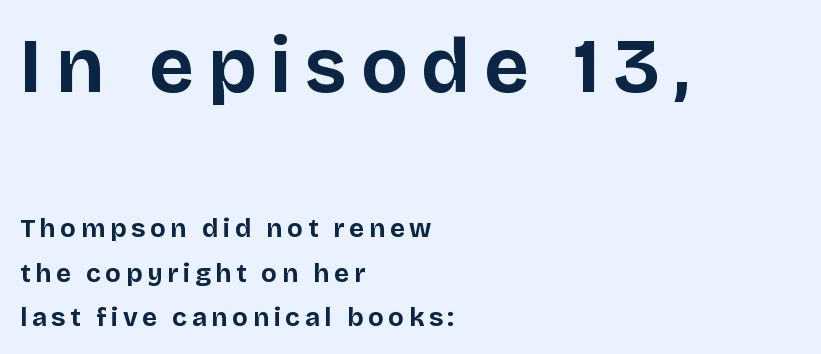
The image shows 77 px bold sans-serif type, upright; set left-aligned, normal line spacing (1.7x), not underlined; the first (top) block is 2.96x larger; low stroke contrast and a large x-height.
